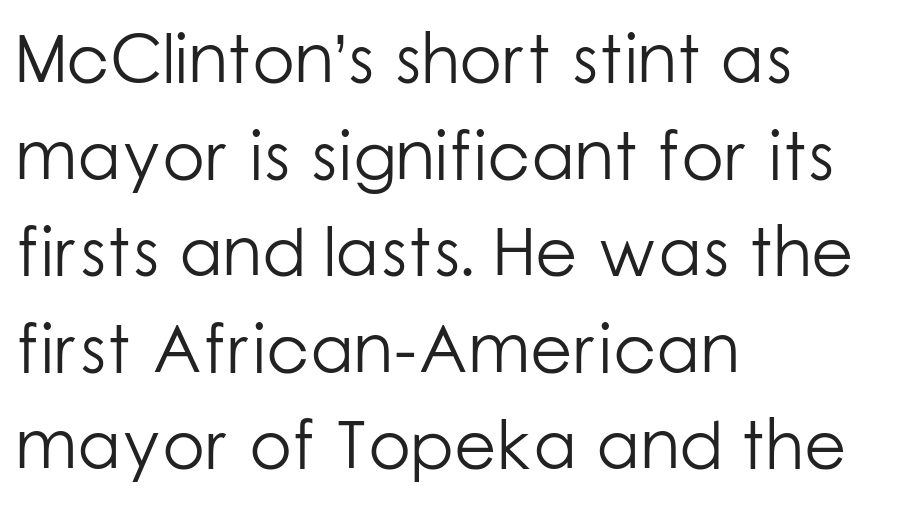
Q: Is the text bold? A: No.
Q: Is the text italic (slanted)? A: No, it is upright.
Q: Is the typeface a serif or a sans-serif typeface? A: Sans-serif.
Q: Is the text underlined? A: No.
Q: How is the paragraph aligned? A: Left-aligned.
Q: Is the spacing between letters normal or unusually wide? A: Normal.
Q: Is the spacing between lines tight, normal or loose? A: Normal.
Q: Width (condensed, normal, or wide)? A: Normal.
Q: Stroke contrast? A: Low.
Q: x-height? A: Medium.
Q: Monospaced? A: No.
